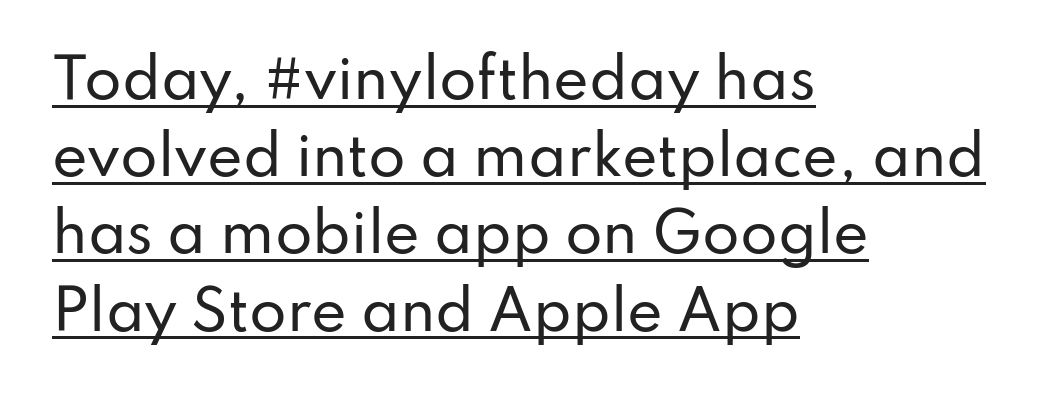
Q: Is the text italic (slanted)? A: No, it is upright.
Q: Is the typeface a serif or a sans-serif typeface? A: Sans-serif.
Q: Is the text underlined? A: Yes.
Q: How is the paragraph aligned? A: Left-aligned.
Q: Is the spacing between letters normal or unusually wide? A: Normal.
Q: Is the spacing between lines tight, normal or loose? A: Normal.
Q: Width (condensed, normal, or wide)? A: Normal.
Q: Stroke contrast? A: Low.
Q: x-height? A: Small.
Q: Monospaced? A: No.
